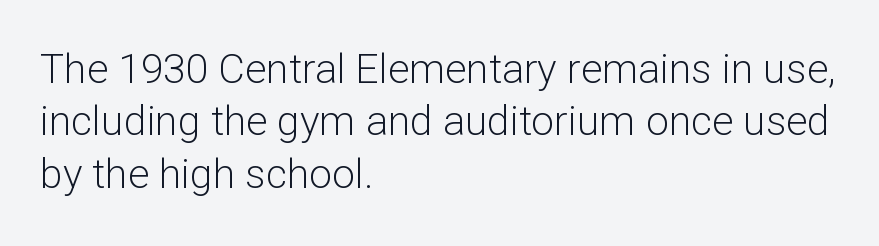
The image shows 41 px light sans-serif type, upright; set left-aligned, normal line spacing (1.28x), normal letter spacing, not underlined; low stroke contrast and a medium x-height.
